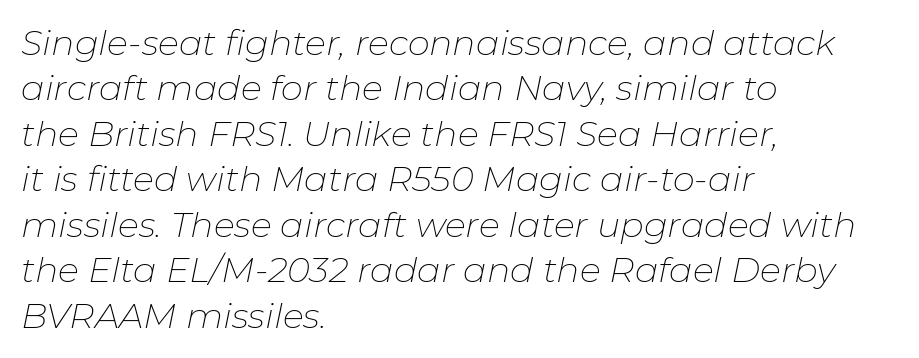
Q: Is the text bold? A: No.
Q: Is the text italic (slanted)? A: Yes, it leans right by about 11 degrees.
Q: Is the text underlined? A: No.
Q: How is the paragraph aligned? A: Left-aligned.
Q: Is the spacing between letters normal or unusually wide? A: Normal.
Q: Is the spacing between lines tight, normal or loose? A: Normal.
Q: Width (condensed, normal, or wide)? A: Normal.
Q: Stroke contrast? A: Low.
Q: x-height? A: Medium.
Q: Monospaced? A: No.
